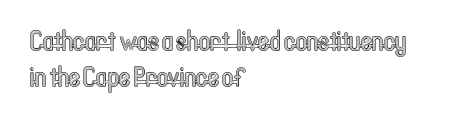
{"italic": "no", "underline": "no", "align": "left", "line_spacing": "normal", "line_spacing_ratio": 1.34, "letter_spacing": "normal", "letter_spacing_em": 0.0, "glyph_px": 27}
